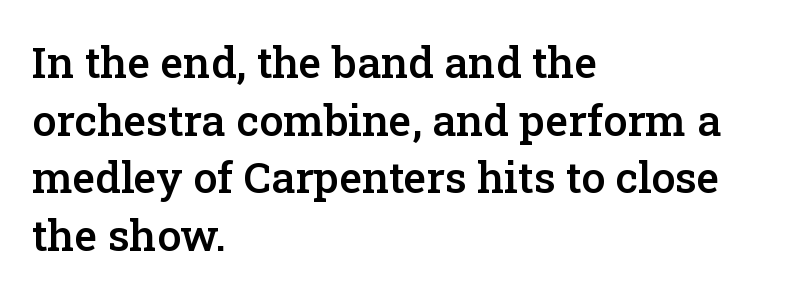
The image shows 43 px semibold serif type, upright; set left-aligned, normal line spacing (1.34x), normal letter spacing, not underlined; low stroke contrast and a medium x-height.
